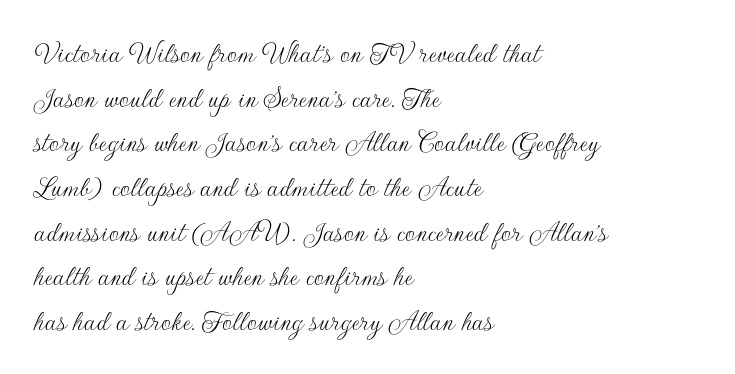
Q: Is the text bold? A: No.
Q: Is the text italic (slanted)? A: Yes.
Q: Is the typeface a serif or a sans-serif typeface? A: Sans-serif.
Q: Is the text underlined? A: No.
Q: How is the paragraph aligned? A: Left-aligned.
Q: Is the spacing between letters normal or unusually wide? A: Normal.
Q: Is the spacing between lines tight, normal or loose? A: Normal.
Q: Width (condensed, normal, or wide)? A: Normal.
Q: Stroke contrast? A: Low.
Q: x-height? A: Small.
Q: Monospaced? A: No.
